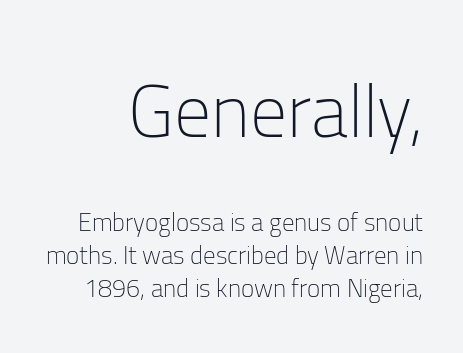
{"serif": "no", "italic": "no", "bold": "no", "weight": "light", "width": "normal", "stroke_contrast": "low", "x_height": "medium", "monospaced": "no", "underline": "no", "line_spacing": "normal", "line_spacing_ratio": 1.33, "letter_spacing": "normal", "letter_spacing_em": 0.0, "larger_block": "first", "size_ratio": 2.96, "glyph_px": 74}
